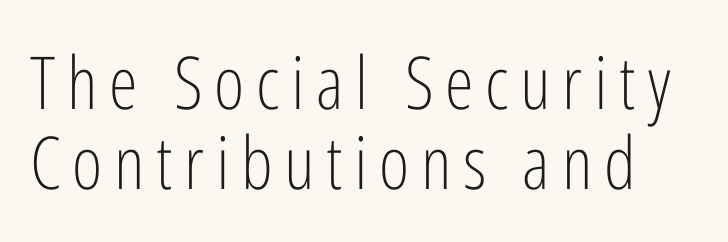
Q: Is the text bold? A: No.
Q: Is the text italic (slanted)? A: No, it is upright.
Q: Is the typeface a serif or a sans-serif typeface? A: Sans-serif.
Q: Is the text underlined? A: No.
Q: Is the spacing between lines tight, normal or loose? A: Tight.
Q: Width (condensed, normal, or wide)? A: Condensed.
Q: Stroke contrast? A: Low.
Q: x-height? A: Medium.
Q: Monospaced? A: No.
